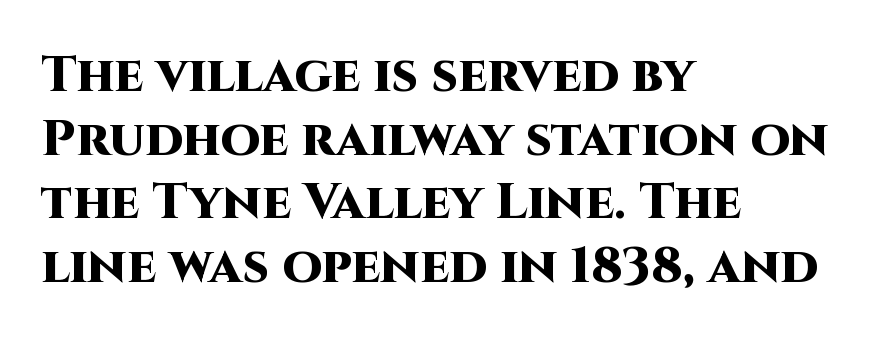
The image shows 51 px heavy sans-serif type, upright; set left-aligned, normal line spacing (1.25x), normal letter spacing, not underlined; high stroke contrast and a large x-height.
